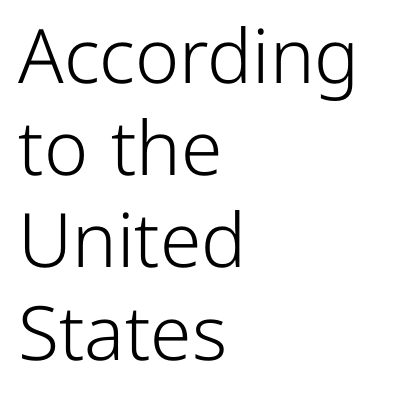
The image shows 75 px light sans-serif type, upright; set left-aligned, line spacing 1.23x, normal letter spacing, not underlined; low stroke contrast and a medium x-height.
